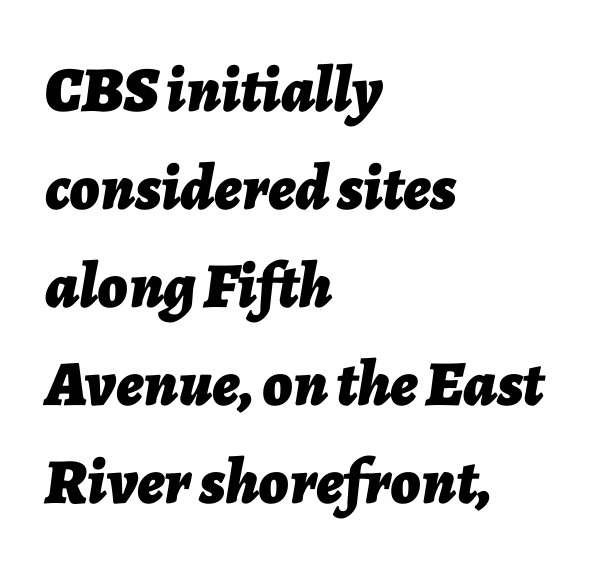
The image shows 64 px bold type, italic (leaning right); set left-aligned, normal line spacing (1.53x), normal letter spacing, not underlined; low stroke contrast and a medium x-height.
